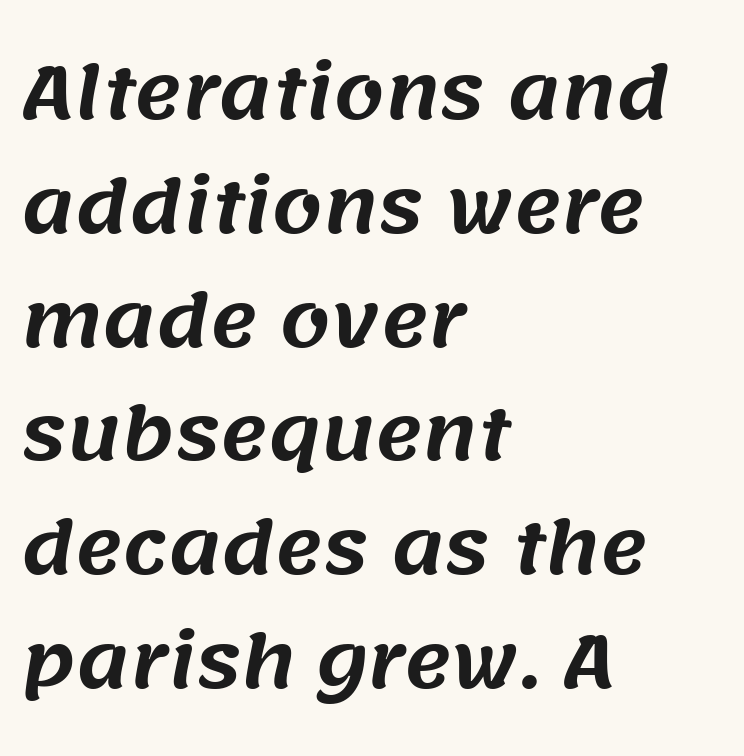
Q: Is the typeface a serif or a sans-serif typeface? A: Sans-serif.
Q: Is the text underlined? A: No.
Q: How is the paragraph aligned? A: Left-aligned.
Q: Is the spacing between letters normal or unusually wide? A: Normal.
Q: Is the spacing between lines tight, normal or loose? A: Normal.
Q: Width (condensed, normal, or wide)? A: Normal.
Q: Stroke contrast? A: Medium.
Q: x-height? A: Large.
Q: Monospaced? A: No.
